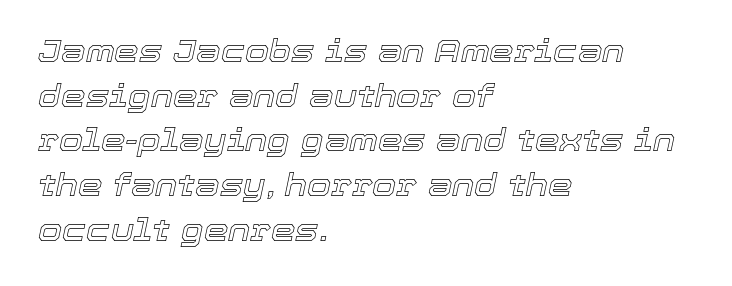
{"italic": "yes", "lean": "right", "slant_degrees": 12, "width": "normal", "x_height": "medium", "monospaced": "no", "underline": "no", "align": "left", "line_spacing": "normal", "line_spacing_ratio": 1.44, "letter_spacing": "normal", "letter_spacing_em": 0.0, "glyph_px": 31}
